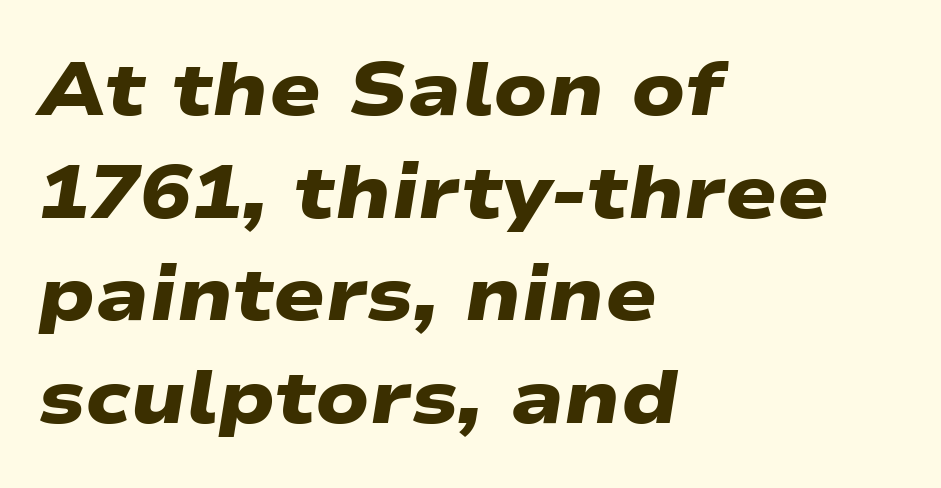
{"serif": "no", "bold": "yes", "weight": "heavy", "width": "wide", "stroke_contrast": "low", "x_height": "medium", "monospaced": "no", "underline": "no", "align": "left", "line_spacing": "normal", "line_spacing_ratio": 1.35, "letter_spacing": "normal", "letter_spacing_em": 0.0, "glyph_px": 76}
